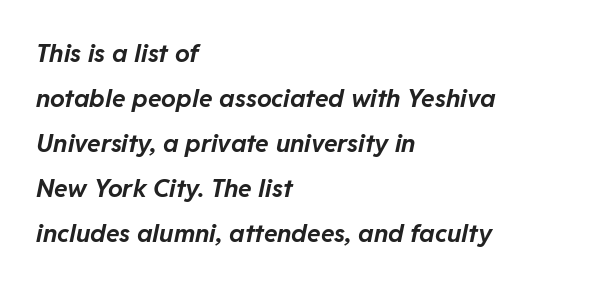
{"italic": "yes", "lean": "right", "slant_degrees": 11, "bold": "yes", "underline": "no", "align": "left", "line_spacing_ratio": 1.8, "letter_spacing": "normal", "letter_spacing_em": 0.0, "glyph_px": 25}
